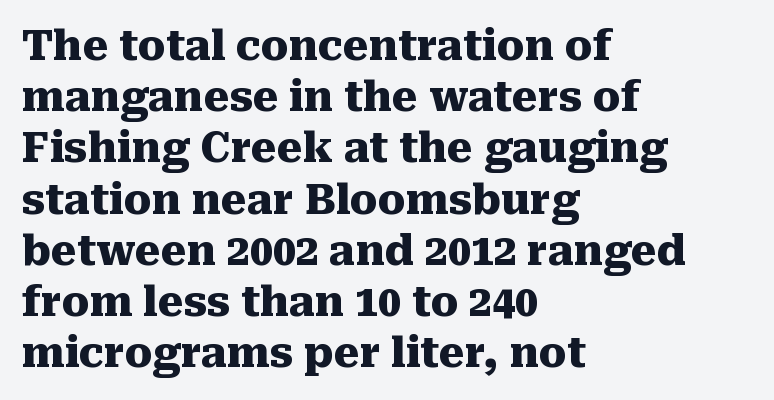
Q: Is the text bold? A: Yes.
Q: Is the text italic (slanted)? A: No, it is upright.
Q: Is the typeface a serif or a sans-serif typeface? A: Serif.
Q: Is the text underlined? A: No.
Q: How is the paragraph aligned? A: Left-aligned.
Q: Is the spacing between letters normal or unusually wide? A: Normal.
Q: Is the spacing between lines tight, normal or loose? A: Normal.
Q: Width (condensed, normal, or wide)? A: Normal.
Q: Stroke contrast? A: Medium.
Q: x-height? A: Medium.
Q: Monospaced? A: No.
